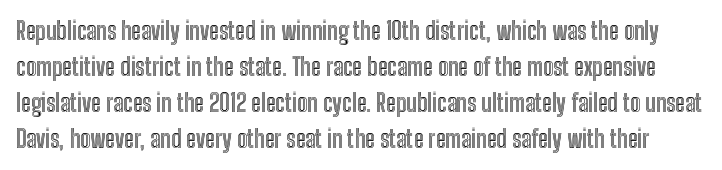
{"italic": "no", "underline": "no", "line_spacing": "normal", "line_spacing_ratio": 1.5, "letter_spacing": "normal", "letter_spacing_em": 0.0, "glyph_px": 24}
